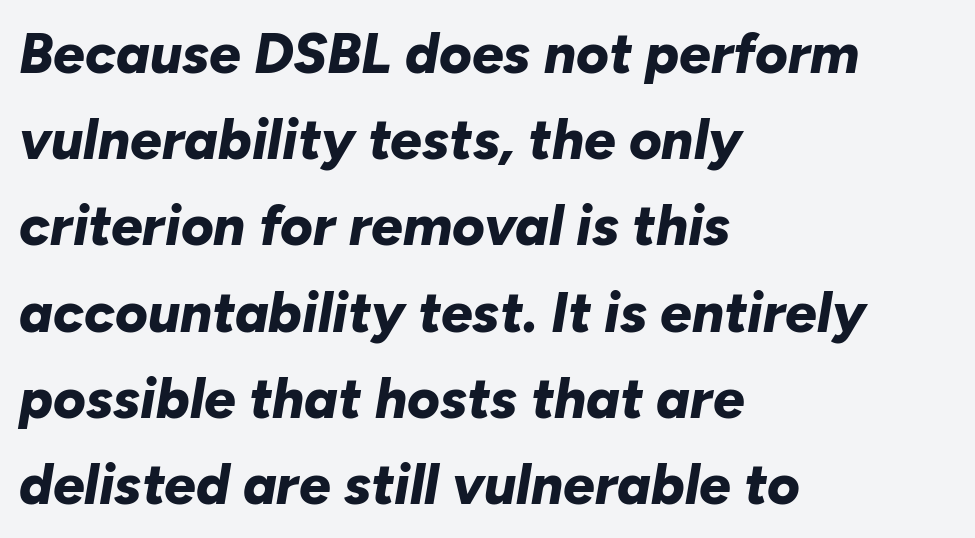
The image shows 56 px bold type, italic (leaning right); set left-aligned, normal line spacing (1.54x), normal letter spacing, not underlined; low stroke contrast and a medium x-height.
